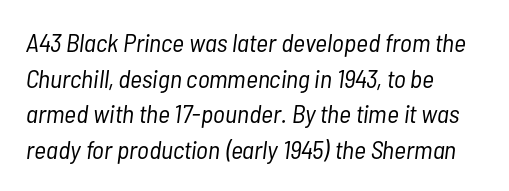
This sample uses plain, unmodified letter spacing. A quiet, ordinary-to-light weight characterises the typeface. The letters are slanted; this is an italic face. The zone under the glyphs is completely vacant. Compared with typical paragraphs, the rows here are spaced about the same.
